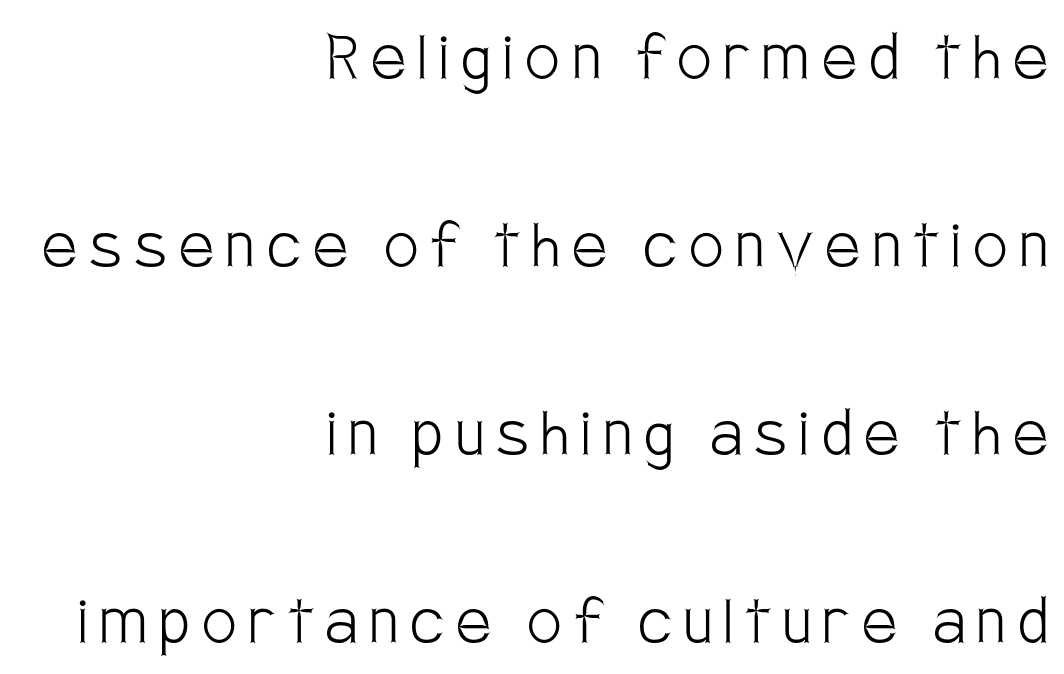
Q: Is the text bold? A: No.
Q: Is the text italic (slanted)? A: No, it is upright.
Q: Is the typeface a serif or a sans-serif typeface? A: Sans-serif.
Q: Is the text underlined? A: No.
Q: How is the paragraph aligned? A: Right-aligned.
Q: Is the spacing between lines tight, normal or loose? A: Loose.
Q: Width (condensed, normal, or wide)? A: Condensed.
Q: Stroke contrast? A: Low.
Q: x-height? A: Large.
Q: Monospaced? A: No.
